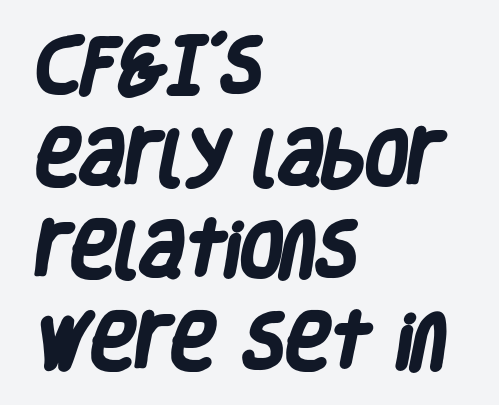
The image shows 61 px heavy, condensed sans-serif type; set left-aligned, normal line spacing (1.51x), normal letter spacing, not underlined; low stroke contrast and a large x-height.
